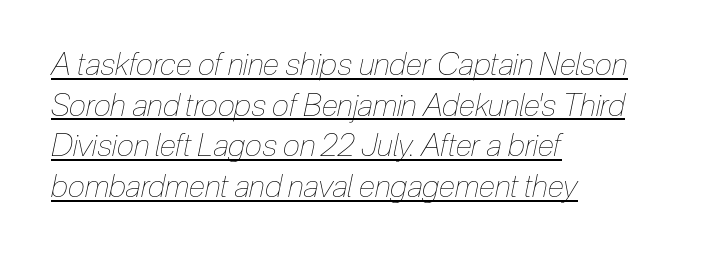
{"italic": "yes", "lean": "right", "slant_degrees": 12, "bold": "no", "weight": "thin", "width": "condensed", "stroke_contrast": "low", "x_height": "medium", "monospaced": "no", "underline": "yes", "align": "left", "line_spacing": "normal", "line_spacing_ratio": 1.31, "letter_spacing": "normal", "letter_spacing_em": 0.0, "glyph_px": 31}
